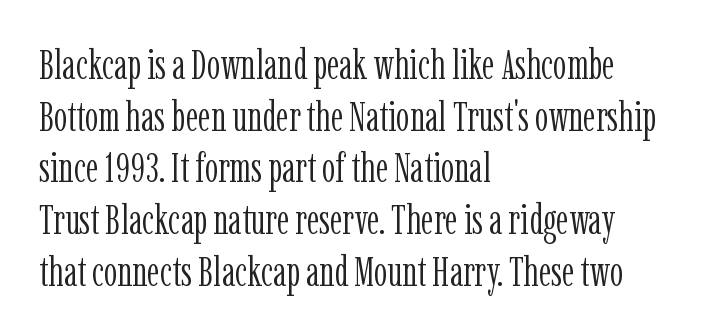
{"serif": "yes", "italic": "no", "bold": "no", "weight": "light", "width": "condensed", "stroke_contrast": "low", "x_height": "medium", "monospaced": "no", "underline": "no", "align": "left", "line_spacing_ratio": 1.23, "letter_spacing": "normal", "letter_spacing_em": 0.0, "glyph_px": 42}
